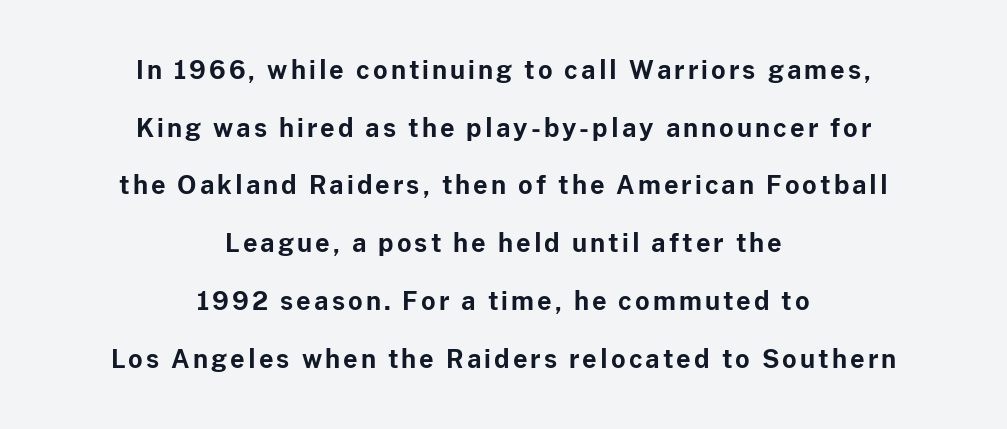
{"italic": "no", "bold": "yes", "underline": "no", "align": "center", "line_spacing": "loose", "line_spacing_ratio": 2.31, "glyph_px": 25}
